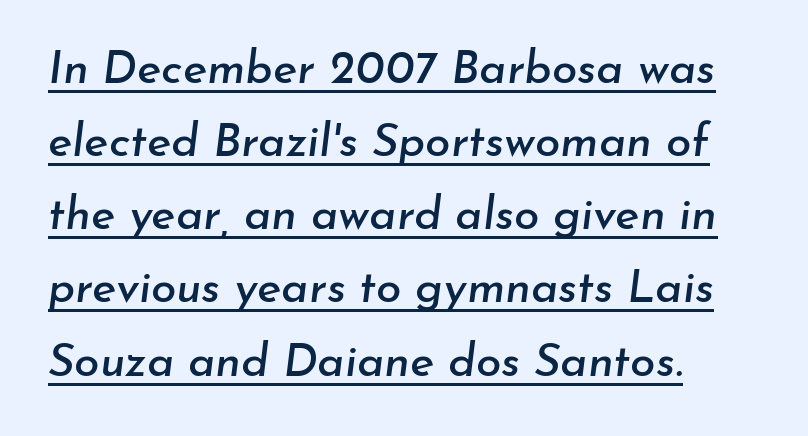
Does extra space separate the letters? No, they use regular spacing. These lines sit exactly where default settings would place them. Note the varied advance widths — an 'i' is clearly narrower than an 'm'. Glance below the letters and you will spot a drawn line.
